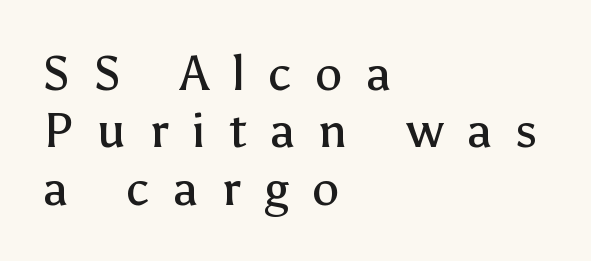
Q: Is the text bold? A: No.
Q: Is the text italic (slanted)? A: No, it is upright.
Q: Is the typeface a serif or a sans-serif typeface? A: Sans-serif.
Q: Is the text underlined? A: No.
Q: How is the paragraph aligned? A: Left-aligned.
Q: Is the spacing between letters normal or unusually wide? A: Unusually wide.
Q: Width (condensed, normal, or wide)? A: Normal.
Q: Stroke contrast? A: Low.
Q: x-height? A: Medium.
Q: Monospaced? A: No.
